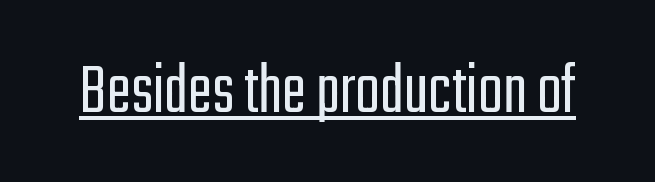
The image shows 73 px light, condensed sans-serif type, upright; set normal letter spacing, underlined; low stroke contrast and a medium x-height.
